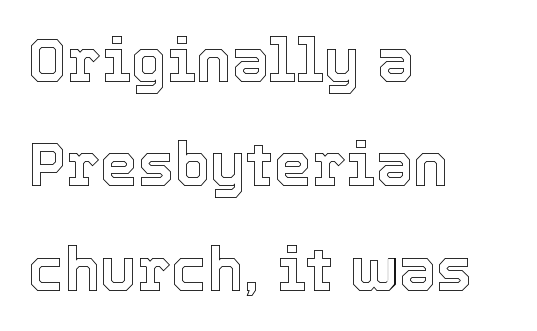
{"italic": "no", "width": "normal", "x_height": "medium", "monospaced": "no", "underline": "no", "align": "left", "line_spacing_ratio": 1.74, "letter_spacing": "normal", "letter_spacing_em": 0.0, "glyph_px": 60}
